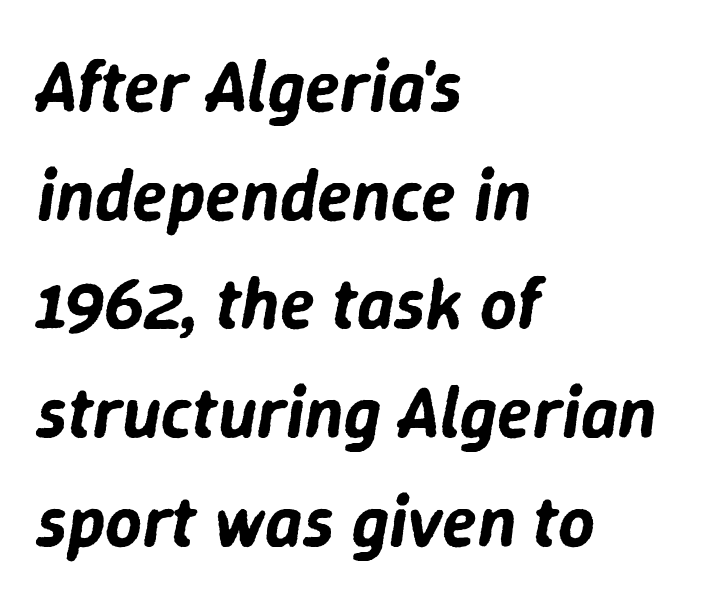
{"italic": "yes", "lean": "right", "slant_degrees": 9, "width": "normal", "stroke_contrast": "low", "x_height": "medium", "monospaced": "no", "underline": "no", "align": "left", "line_spacing": "normal", "line_spacing_ratio": 1.51, "letter_spacing": "normal", "letter_spacing_em": 0.0, "glyph_px": 72}
